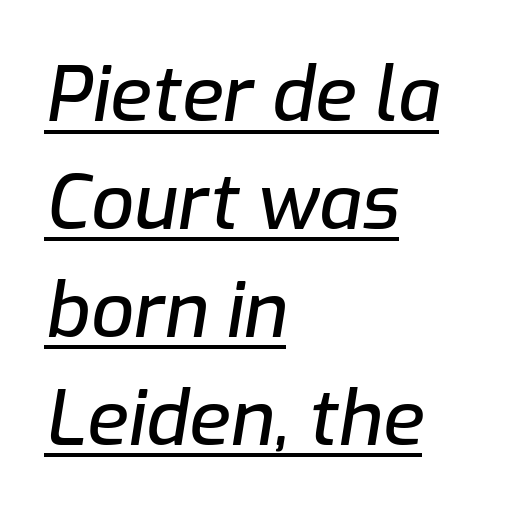
Q: Is the text italic (slanted)? A: Yes, it leans right by about 9 degrees.
Q: Is the text underlined? A: Yes.
Q: How is the paragraph aligned? A: Left-aligned.
Q: Is the spacing between letters normal or unusually wide? A: Normal.
Q: Is the spacing between lines tight, normal or loose? A: Normal.
Q: Width (condensed, normal, or wide)? A: Normal.
Q: Stroke contrast? A: Low.
Q: x-height? A: Medium.
Q: Monospaced? A: No.
